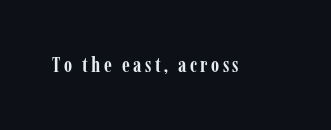
Q: Is the text bold? A: Yes.
Q: Is the text italic (slanted)? A: No, it is upright.
Q: Is the text underlined? A: No.
